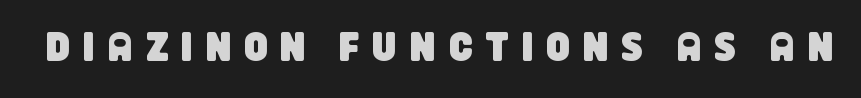
{"serif": "no", "width": "condensed", "stroke_contrast": "low", "x_height": "large", "monospaced": "no", "underline": "no", "letter_spacing": "wide", "letter_spacing_em": 0.32, "glyph_px": 41}
